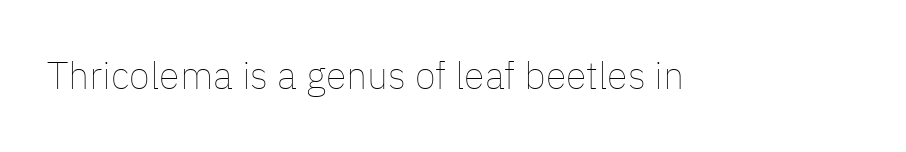
Is this a fixed-width face? No — the glyphs have proportional, varying widths. Each stroke keeps to a modest, everyday thickness or less. A typesetter would mark this as roman, not italic. Clear beneath every line of the passage. No extra tracking has been applied to these lines.
